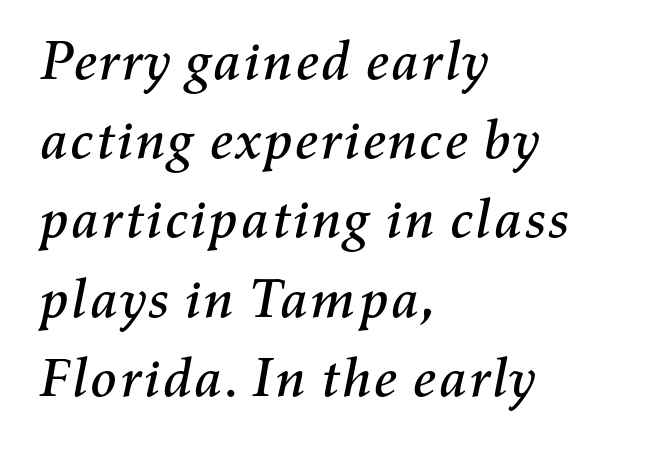
Q: Is the text italic (slanted)? A: Yes, it leans right by about 11 degrees.
Q: Is the text underlined? A: No.
Q: How is the paragraph aligned? A: Left-aligned.
Q: Is the spacing between letters normal or unusually wide? A: Normal.
Q: Is the spacing between lines tight, normal or loose? A: Normal.
Q: Width (condensed, normal, or wide)? A: Normal.
Q: Stroke contrast? A: Medium.
Q: x-height? A: Medium.
Q: Monospaced? A: No.
